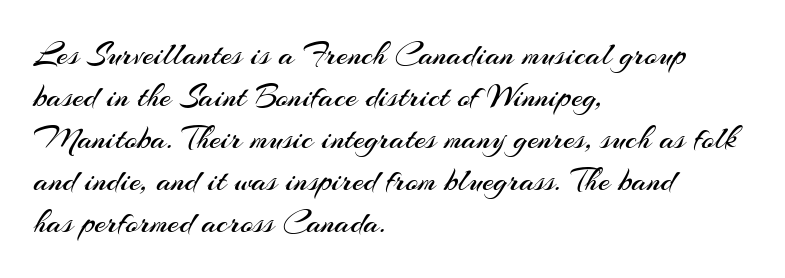
No letter is thick-stroked: the sample isn't bold. Look at the bottom of the vertical strokes: they stop flat, with no serifs. Honestly, there is no underline to notice here at all. Casual observation: everything's shoved over to the left. A typesetter would call this proportional, since set widths differ per character.
